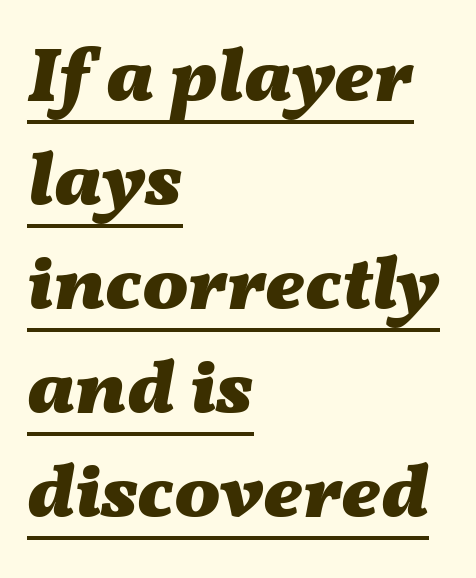
The image shows 77 px heavy, wide type, italic (leaning right); set left-aligned, normal line spacing (1.35x), normal letter spacing, underlined; medium stroke contrast and a medium x-height.
